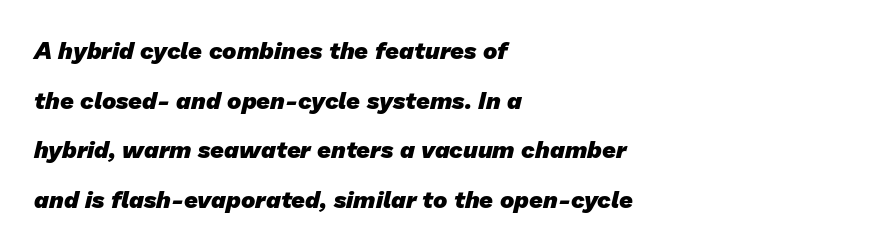
The image shows 24 px bold type; set left-aligned, loose line spacing (2.07x), normal letter spacing, not underlined.
